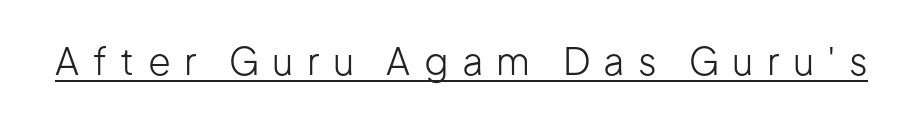
{"serif": "no", "italic": "no", "bold": "no", "weight": "light", "width": "normal", "stroke_contrast": "low", "x_height": "medium", "monospaced": "no", "underline": "yes", "letter_spacing": "wide", "letter_spacing_em": 0.36, "glyph_px": 37}
